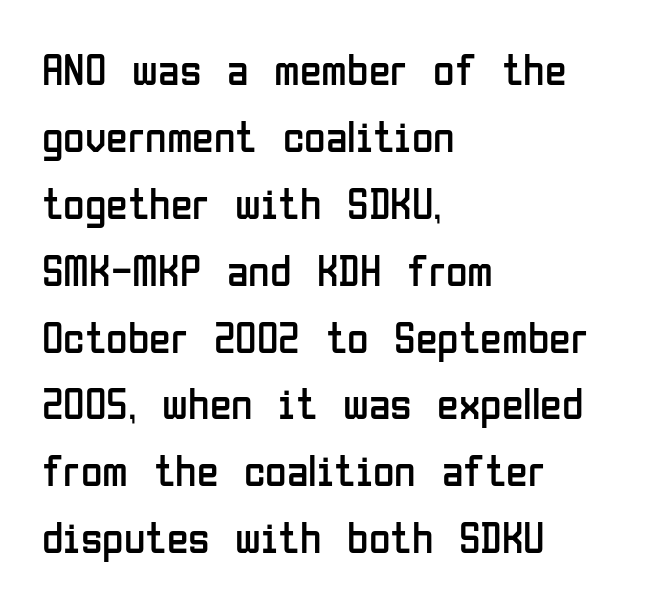
{"serif": "no", "italic": "no", "bold": "no", "weight": "regular", "width": "condensed", "stroke_contrast": "low", "x_height": "medium", "monospaced": "no", "underline": "no", "align": "left", "line_spacing": "normal", "line_spacing_ratio": 1.52, "letter_spacing": "normal", "letter_spacing_em": 0.0, "glyph_px": 44}
